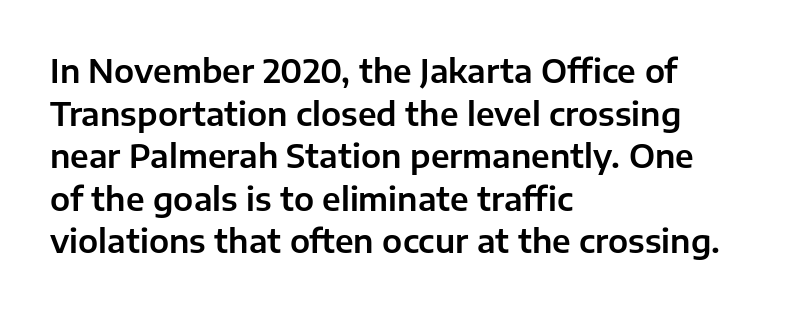
{"serif": "no", "italic": "no", "width": "normal", "stroke_contrast": "low", "x_height": "medium", "monospaced": "no", "underline": "no", "align": "left", "line_spacing": "normal", "line_spacing_ratio": 1.33, "letter_spacing": "normal", "letter_spacing_em": 0.0, "glyph_px": 32}
